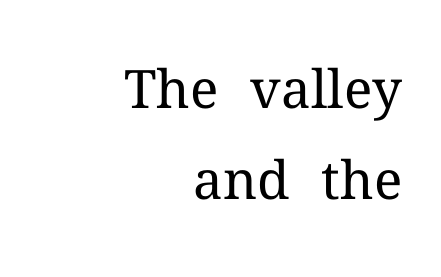
Q: Is the text bold? A: No.
Q: Is the text italic (slanted)? A: No, it is upright.
Q: Is the typeface a serif or a sans-serif typeface? A: Serif.
Q: Is the text underlined? A: No.
Q: How is the paragraph aligned? A: Right-aligned.
Q: Is the spacing between letters normal or unusually wide? A: Normal.
Q: Width (condensed, normal, or wide)? A: Normal.
Q: Stroke contrast? A: Medium.
Q: x-height? A: Medium.
Q: Monospaced? A: No.
